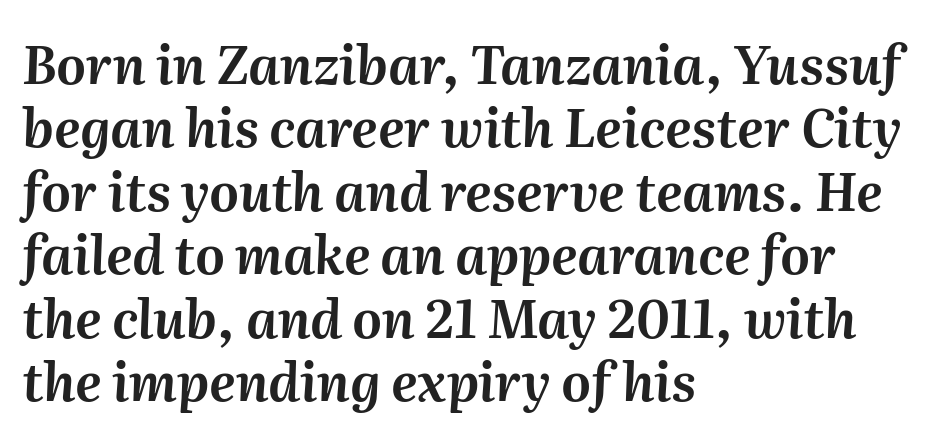
Each letter keeps its own natural width here, so spacing adapts to shape. A typesetter would mark this as italic. Every row of glyphs begins at an identical x-position on the left. Each word holds together tightly as a unit, with standard inter-letter gaps. Descenders hang freely into open space.
